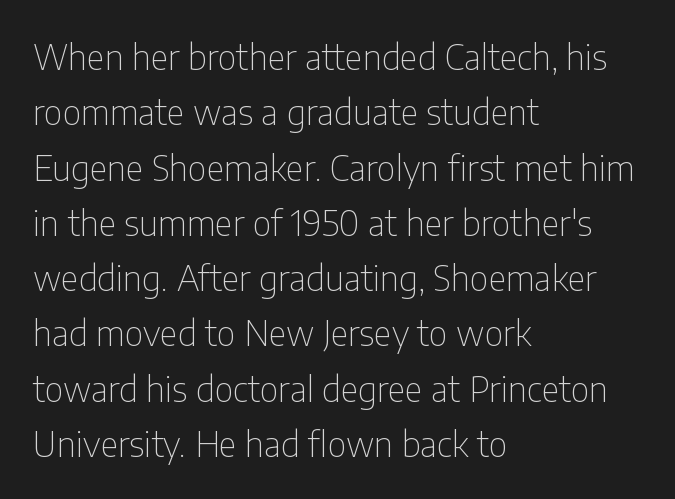
The image shows 35 px thin, condensed sans-serif type, upright; set left-aligned, normal line spacing (1.58x), normal letter spacing, not underlined; low stroke contrast and a medium x-height.
